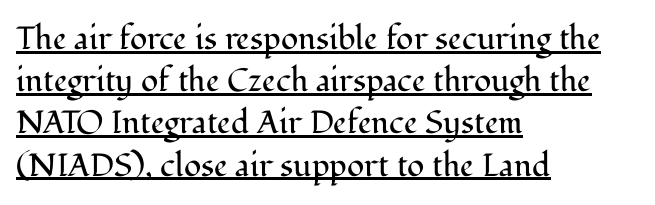
One glance says typical: line gaps are just what's usual. Each letter's strokes conclude with small projecting serifs. The letters look calm and open, with moderate or lighter stems. This sample is left-justified, so line endings fall wherever the words run out. The face used here appears with an underline applied.
